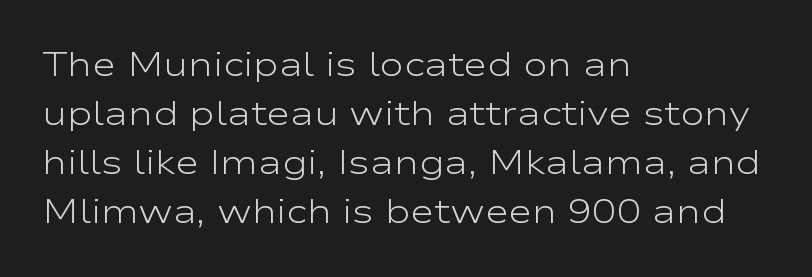
Reading down the column, the eye jumps a familiar distance to each next line. The passage shown is typed in a proportional face where columns would drift. Nobody drew a line under any word here. Ordinary non-slanted type is in use.
